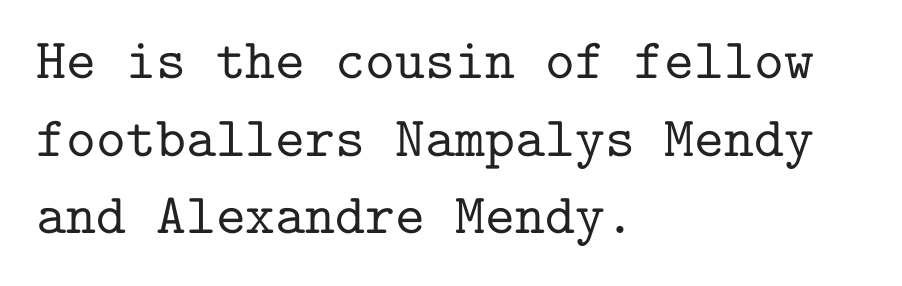
The passage shown is typeset with a serif family. Honestly, there is no underline to notice here at all. No italicization has been applied; the sample stays upright. The paragraph has a hard left edge and a soft right edge. The face used here is rendered with its standard letterfit. Baseline-to-baseline distance is the conventional proportion of letter height.
